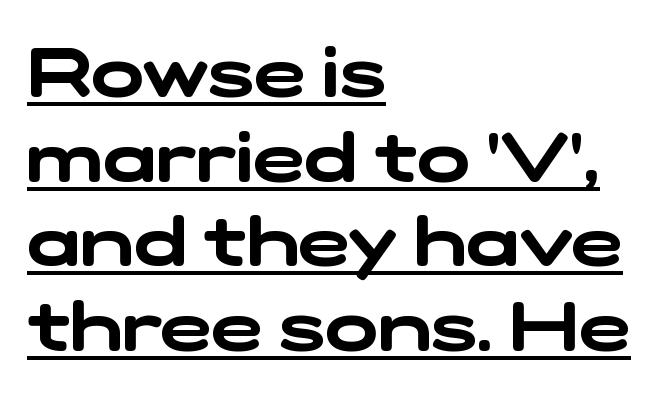
The image shows 70 px wide sans-serif type; set left-aligned, line spacing 1.21x, normal letter spacing, underlined; low stroke contrast and a medium x-height.
